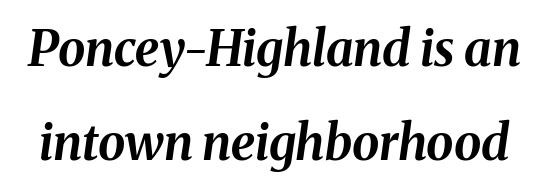
The image shows 49 px bold type, italic (leaning right); set loose line spacing (1.91x), normal letter spacing, not underlined; medium stroke contrast and a medium x-height.
